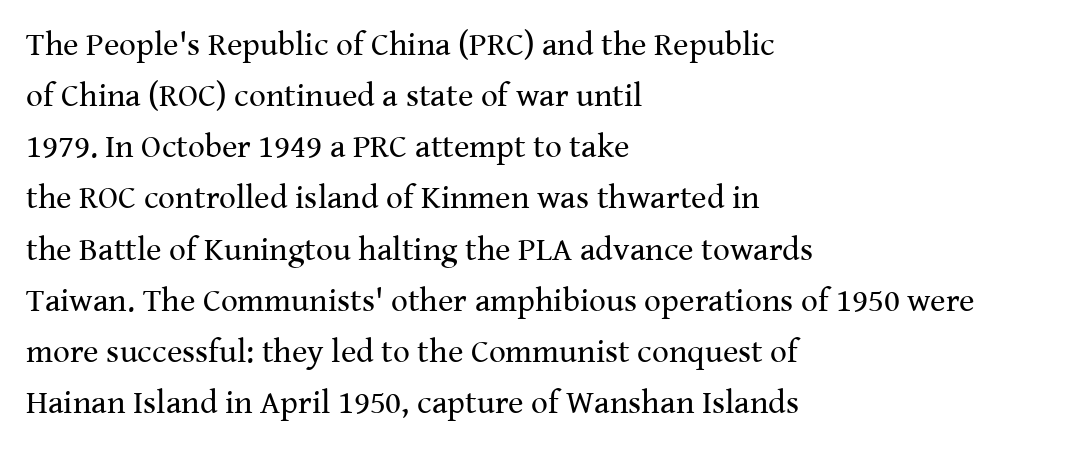
{"serif": "yes", "italic": "no", "bold": "no", "weight": "regular", "width": "normal", "stroke_contrast": "medium", "x_height": "medium", "monospaced": "no", "underline": "no", "align": "left", "line_spacing": "normal", "line_spacing_ratio": 1.55, "letter_spacing": "normal", "letter_spacing_em": 0.0, "glyph_px": 33}
